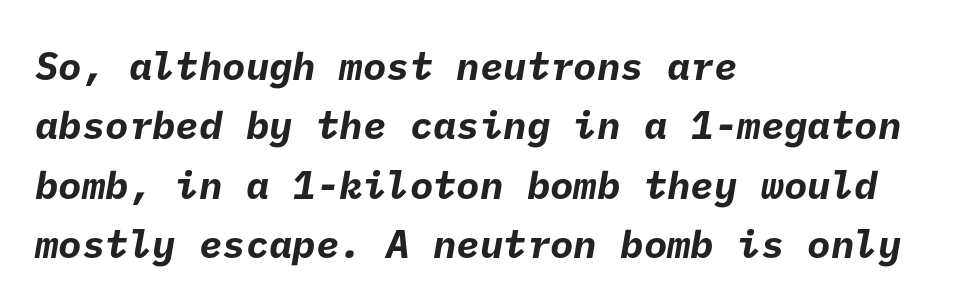
How are the letters spaced? Ordinarily, with no added tracking. The glyphs in this specimen are sans serif. Plain, unruled lines of type. Whoever set this chose a conventional vertical rhythm. You'd pick this weight for a headline — it's a proper bold.
